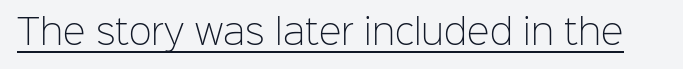
{"serif": "no", "italic": "no", "bold": "no", "weight": "light", "width": "normal", "stroke_contrast": "low", "x_height": "medium", "monospaced": "no", "underline": "yes", "letter_spacing": "normal", "letter_spacing_em": 0.0, "glyph_px": 34}
